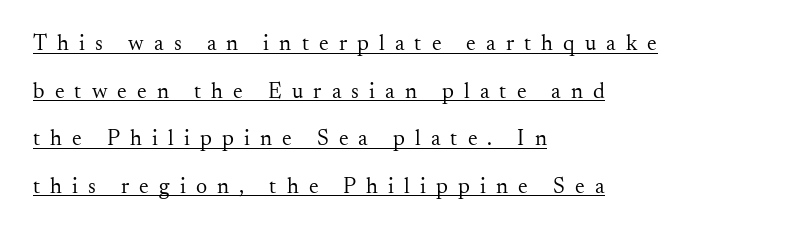
The passage shown has open, widely tracked lettering throughout. The face used here appears with an underline applied. Letters have the restrained weight of plain body copy at most. These lines are set flush left with a ragged right edge. This sample trades compactness for vertical openness between lines. Characters remain perfectly vertical along every line.
